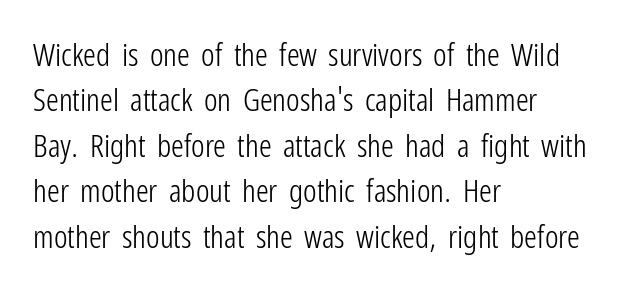
The image shows 32 px light, condensed sans-serif type, upright; set left-aligned, normal line spacing (1.42x), normal letter spacing, not underlined; low stroke contrast and a medium x-height.
